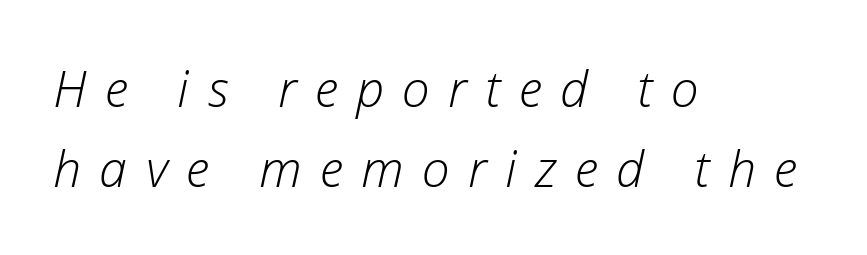
This sample has the flowing, uneven cadence of proportional lettering. How are the letters spaced? Widely, with obvious added tracking. Bare-footed words on every line. Ink coverage per letter is moderate at most.
